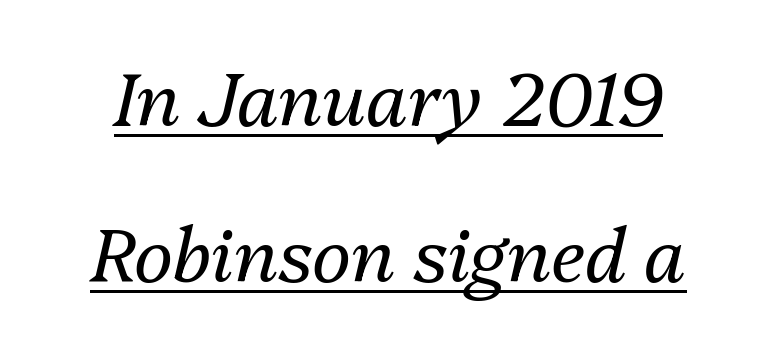
{"italic": "yes", "lean": "right", "slant_degrees": 13, "bold": "no", "weight": "regular", "width": "normal", "stroke_contrast": "medium", "x_height": "medium", "monospaced": "no", "underline": "yes", "line_spacing": "loose", "line_spacing_ratio": 2.11, "letter_spacing": "normal", "letter_spacing_em": 0.0, "glyph_px": 74}
